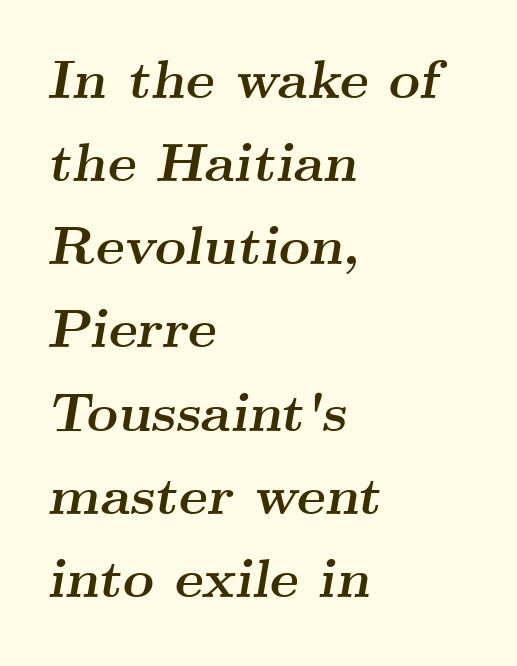
The image shows 54 px semibold, wide serif type, italic (leaning right); set left-aligned, normal line spacing (1.54x), normal letter spacing, not underlined; medium stroke contrast and a small x-height.
